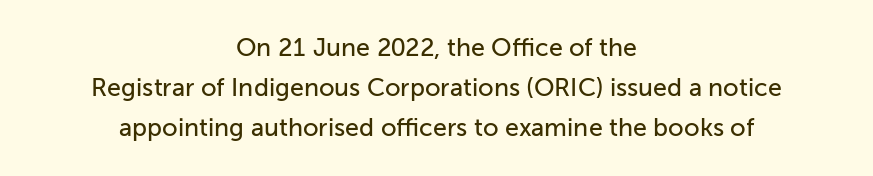
Q: Is the text italic (slanted)? A: No, it is upright.
Q: Is the text underlined? A: No.
Q: How is the paragraph aligned? A: Centered.
Q: Is the spacing between letters normal or unusually wide? A: Normal.
Q: Is the spacing between lines tight, normal or loose? A: Normal.
